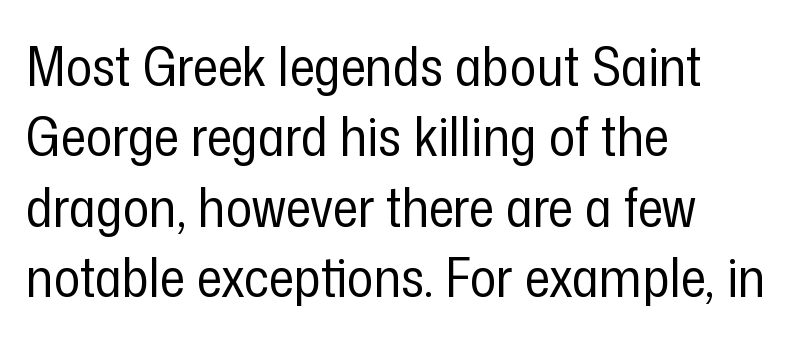
The letterforms sit shoulder to shoulder at normal distance. Vertical spacing — default. The baseline area is clear. These lines are rendered in a variable-pitch font. Ordinary non-slanted type is in use. Weight: regular or lighter.
